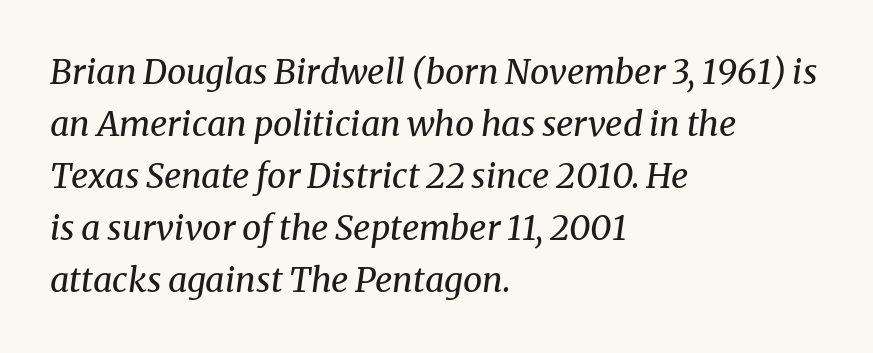
Q: Is the text bold? A: No.
Q: Is the text italic (slanted)? A: Yes, it leans right by about 8 degrees.
Q: Is the typeface a serif or a sans-serif typeface? A: Serif.
Q: Is the text underlined? A: No.
Q: How is the paragraph aligned? A: Left-aligned.
Q: Is the spacing between letters normal or unusually wide? A: Normal.
Q: Is the spacing between lines tight, normal or loose? A: Normal.
Q: Width (condensed, normal, or wide)? A: Normal.
Q: Stroke contrast? A: Medium.
Q: x-height? A: Medium.
Q: Monospaced? A: No.
